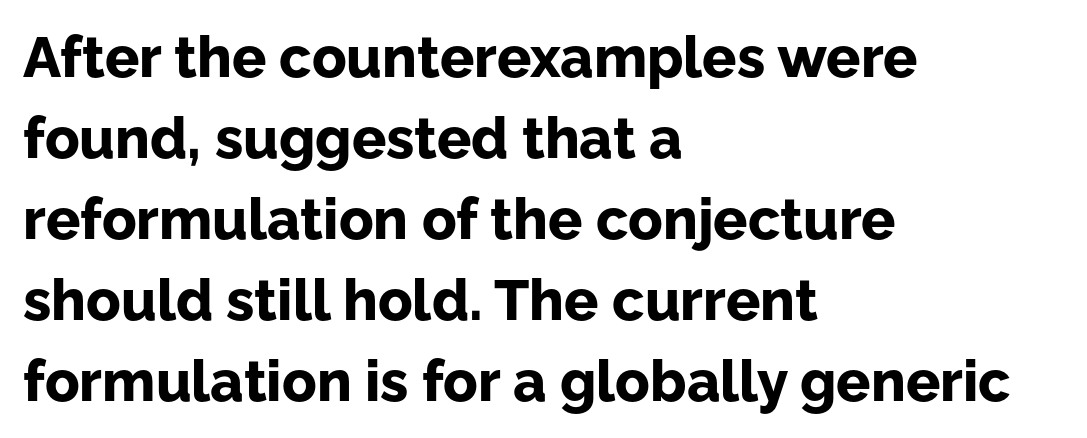
The image shows 57 px bold sans-serif type, upright; set left-aligned, normal line spacing (1.42x), normal letter spacing, not underlined; low stroke contrast and a medium x-height.
